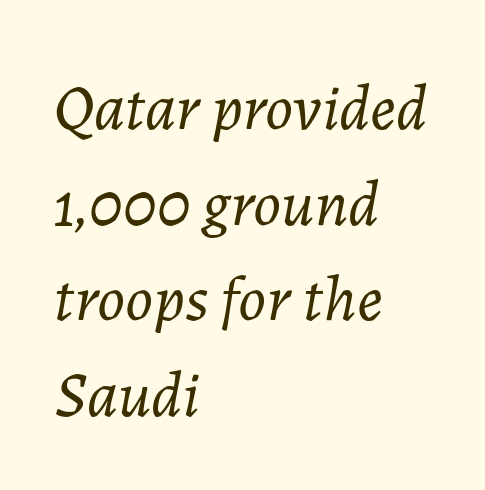
These glyphs show unthickened strokes, regular width or finer. Characters follow at the spacing the type designer built in. Any mark beneath the type? The region is blank. Summary of vertical rhythm: regular, with standard interline spacing. The typography opts for an oblique posture over an upright one.
